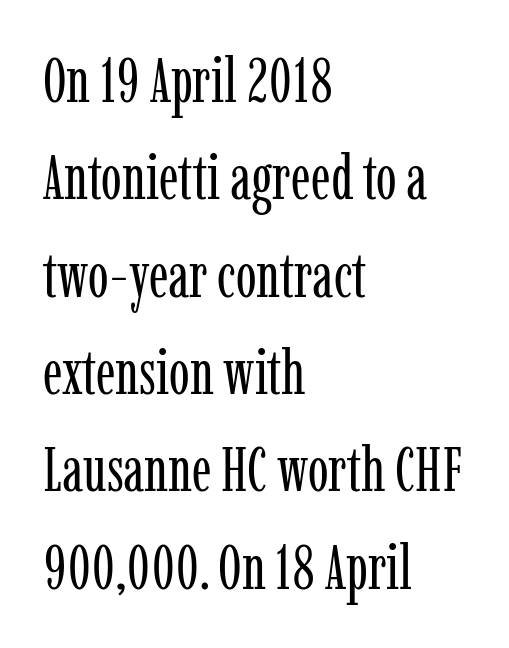
Visually the block forms a straight wall on the left and a jagged coastline on the right. Normally led — the rows are evenly, conventionally spaced. Each stroke keeps to a modest, everyday thickness or less. The letters advance in unequal steps, a hallmark of proportional type.
